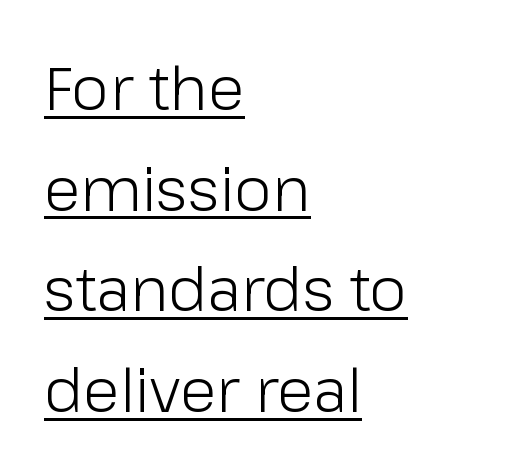
The image shows 61 px light sans-serif type, upright; set left-aligned, normal line spacing (1.65x), normal letter spacing, underlined; low stroke contrast and a medium x-height.
